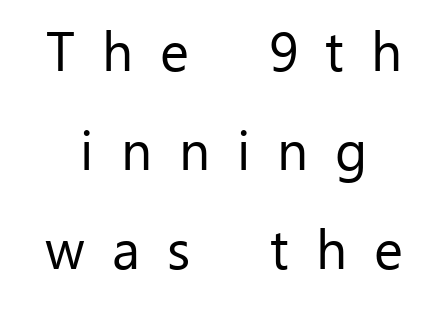
Check the space under the baseline: it is left empty. The lettering stays uniformly vertical, giving the passage a roman look. Varying glyph widths throughout — classic text-font behaviour. Ink coverage per letter is moderate at most. Someone cranked the tracking dial way up on this one. The passage shown is typeset with a sans-serif family.
